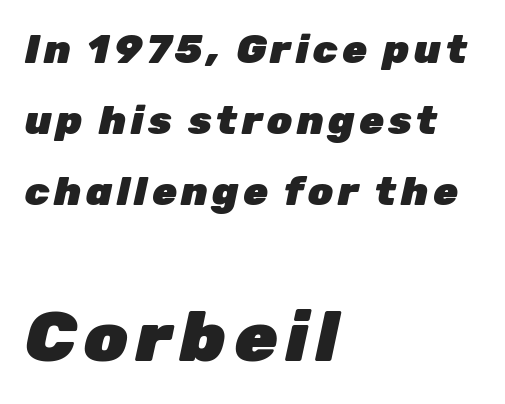
Q: Is the text bold? A: Yes.
Q: Is the text italic (slanted)? A: Yes, it leans right by about 12 degrees.
Q: Is the text underlined? A: No.
Q: How is the paragraph aligned? A: Left-aligned.
Q: Which block of text is set in a larger size, the first (top) or the second (bottom)? A: The second (bottom) one.
Q: Width (condensed, normal, or wide)? A: Normal.
Q: Stroke contrast? A: Low.
Q: x-height? A: Medium.
Q: Monospaced? A: No.
